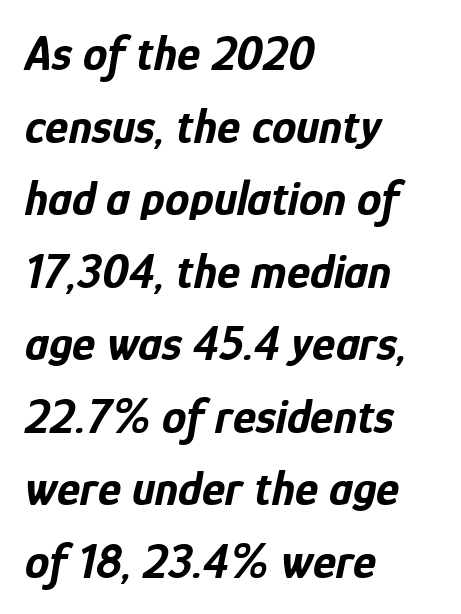
Q: Is the text bold? A: Yes.
Q: Is the text italic (slanted)? A: Yes, it leans right by about 12 degrees.
Q: Is the text underlined? A: No.
Q: How is the paragraph aligned? A: Left-aligned.
Q: Is the spacing between letters normal or unusually wide? A: Normal.
Q: Is the spacing between lines tight, normal or loose? A: Normal.
Q: Width (condensed, normal, or wide)? A: Condensed.
Q: Stroke contrast? A: Low.
Q: x-height? A: Medium.
Q: Monospaced? A: No.
